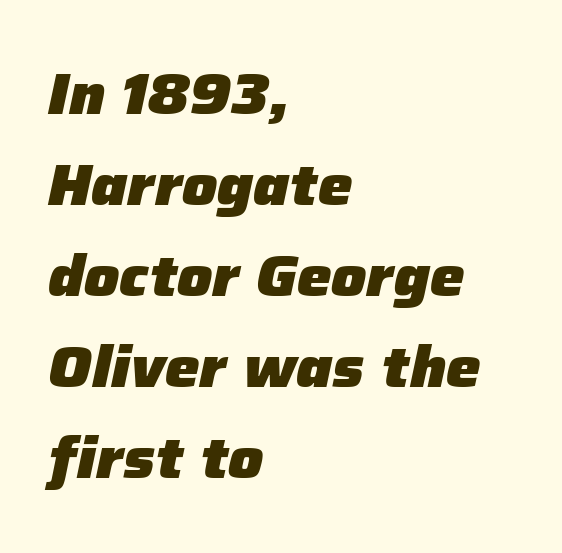
{"italic": "yes", "lean": "right", "slant_degrees": 12, "bold": "yes", "weight": "heavy", "width": "normal", "stroke_contrast": "low", "x_height": "medium", "monospaced": "no", "underline": "no", "align": "left", "line_spacing": "normal", "line_spacing_ratio": 1.57, "letter_spacing": "normal", "letter_spacing_em": 0.0, "glyph_px": 58}
